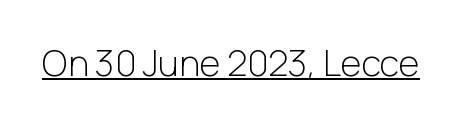
Q: Is the text bold? A: No.
Q: Is the text italic (slanted)? A: No, it is upright.
Q: Is the typeface a serif or a sans-serif typeface? A: Sans-serif.
Q: Is the text underlined? A: Yes.
Q: Is the spacing between letters normal or unusually wide? A: Normal.
Q: Width (condensed, normal, or wide)? A: Normal.
Q: Stroke contrast? A: Low.
Q: x-height? A: Medium.
Q: Monospaced? A: No.
